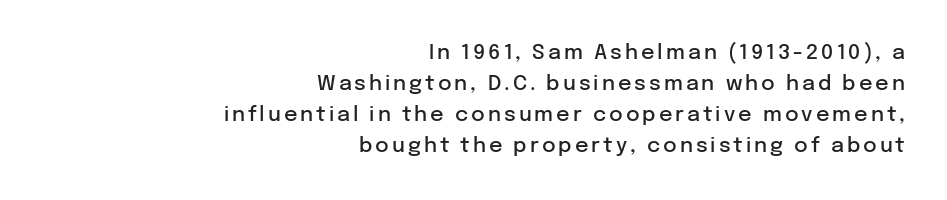
Q: Is the text bold? A: Semi-bold.
Q: Is the text italic (slanted)? A: No, it is upright.
Q: Is the text underlined? A: No.
Q: How is the paragraph aligned? A: Right-aligned.
Q: Is the spacing between lines tight, normal or loose? A: Normal.
